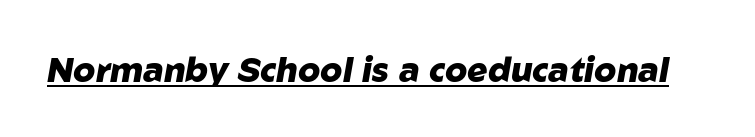
The image shows 34 px heavy type, italic (leaning right); set normal letter spacing, underlined; low stroke contrast and a medium x-height.
